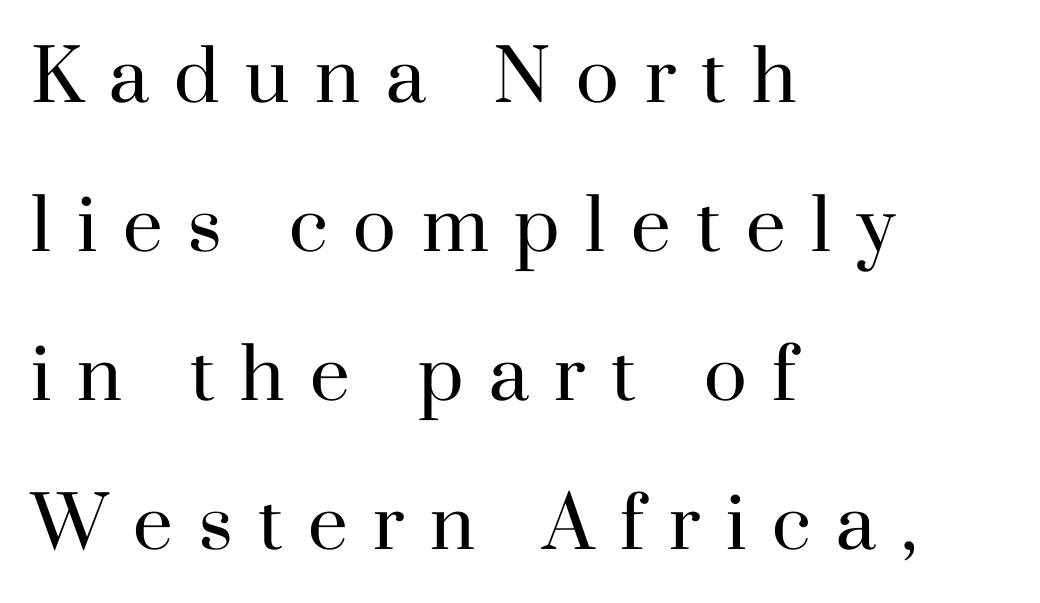
The image shows 71 px regular-weight serif type, upright; set left-aligned, loose line spacing (2.1x), unusually wide letter spacing (+0.36 em), not underlined; high stroke contrast and a small x-height.
